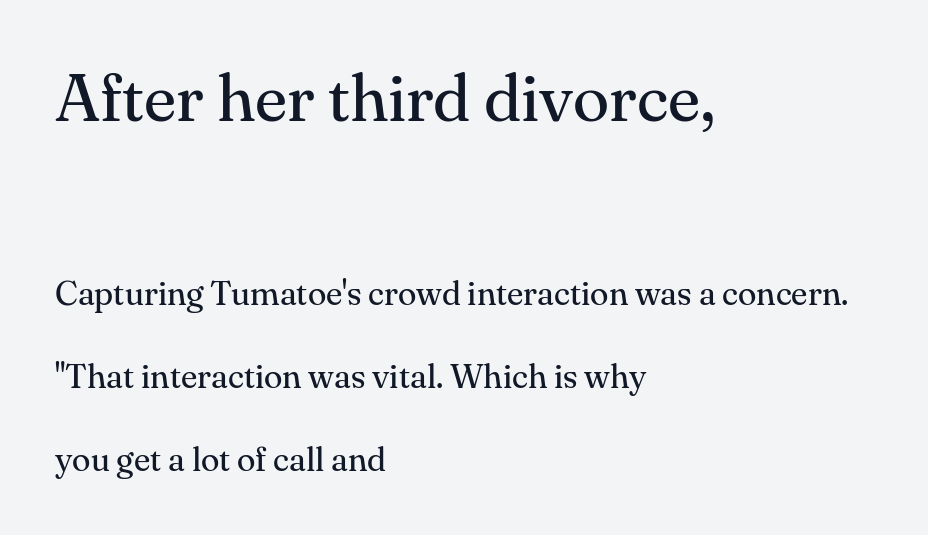
Q: Is the text bold? A: No.
Q: Is the text italic (slanted)? A: No, it is upright.
Q: Is the typeface a serif or a sans-serif typeface? A: Serif.
Q: Is the text underlined? A: No.
Q: How is the paragraph aligned? A: Left-aligned.
Q: Is the spacing between letters normal or unusually wide? A: Normal.
Q: Is the spacing between lines tight, normal or loose? A: Loose.
Q: Which block of text is set in a larger size, the first (top) or the second (bottom)? A: The first (top) one.
Q: Width (condensed, normal, or wide)? A: Normal.
Q: Stroke contrast? A: Medium.
Q: x-height? A: Small.
Q: Monospaced? A: No.
